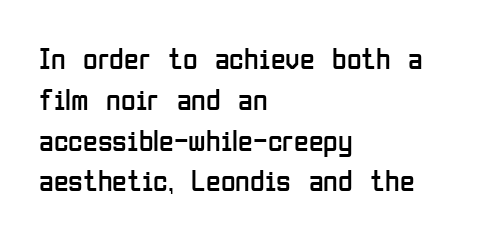
{"serif": "no", "italic": "no", "bold": "no", "weight": "regular", "width": "condensed", "stroke_contrast": "low", "x_height": "medium", "monospaced": "no", "underline": "no", "align": "left", "line_spacing": "normal", "line_spacing_ratio": 1.36, "letter_spacing": "normal", "letter_spacing_em": 0.0, "glyph_px": 30}
